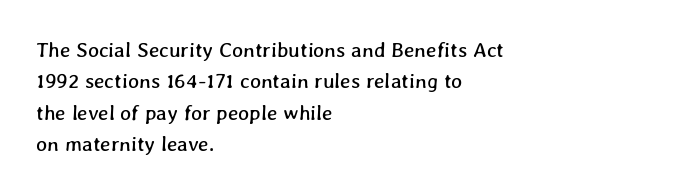
Q: Is the text underlined? A: No.
Q: How is the paragraph aligned? A: Left-aligned.
Q: Is the spacing between letters normal or unusually wide? A: Normal.
Q: Is the spacing between lines tight, normal or loose? A: Normal.
